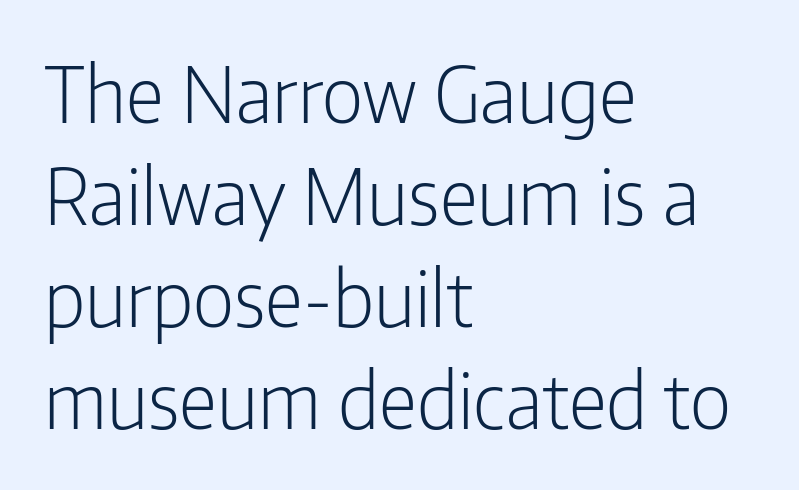
A roman cut, with each character standing at attention. Compared with typical body copy, the letter spacing here is the same. Nope, no serifs anywhere on these letters. Where is the straight margin? On the left.
